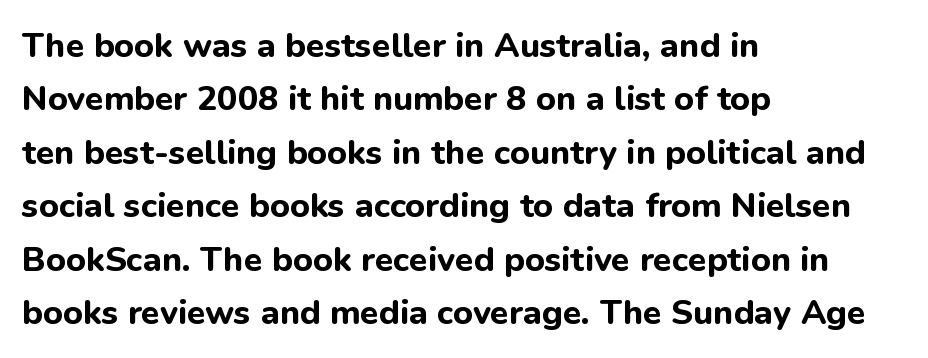
Q: Is the text bold? A: Yes.
Q: Is the text italic (slanted)? A: No, it is upright.
Q: Is the typeface a serif or a sans-serif typeface? A: Sans-serif.
Q: Is the text underlined? A: No.
Q: How is the paragraph aligned? A: Left-aligned.
Q: Is the spacing between letters normal or unusually wide? A: Normal.
Q: Is the spacing between lines tight, normal or loose? A: Normal.
Q: Width (condensed, normal, or wide)? A: Normal.
Q: Stroke contrast? A: Low.
Q: x-height? A: Medium.
Q: Monospaced? A: No.
